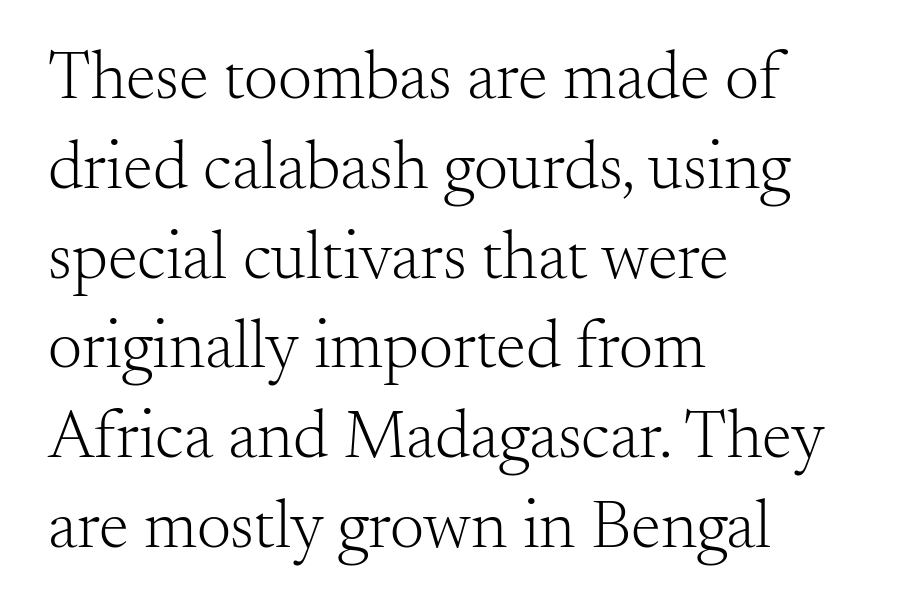
Q: Is the text bold? A: No.
Q: Is the text italic (slanted)? A: No, it is upright.
Q: Is the typeface a serif or a sans-serif typeface? A: Serif.
Q: Is the text underlined? A: No.
Q: How is the paragraph aligned? A: Left-aligned.
Q: Is the spacing between letters normal or unusually wide? A: Normal.
Q: Is the spacing between lines tight, normal or loose? A: Normal.
Q: Width (condensed, normal, or wide)? A: Normal.
Q: Stroke contrast? A: Medium.
Q: x-height? A: Small.
Q: Monospaced? A: No.
